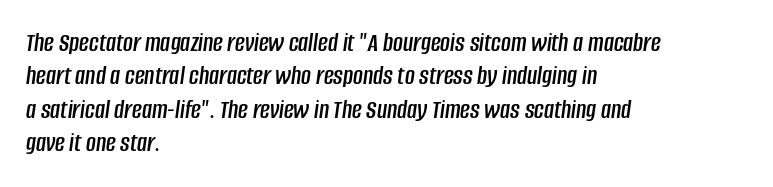
Q: Is the text italic (slanted)? A: Yes, it leans right by about 8 degrees.
Q: Is the text underlined? A: No.
Q: How is the paragraph aligned? A: Left-aligned.
Q: Is the spacing between letters normal or unusually wide? A: Normal.
